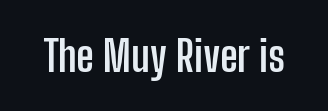
The image shows 43 px semibold, condensed sans-serif type, upright; set normal letter spacing, not underlined; low stroke contrast and a medium x-height.
